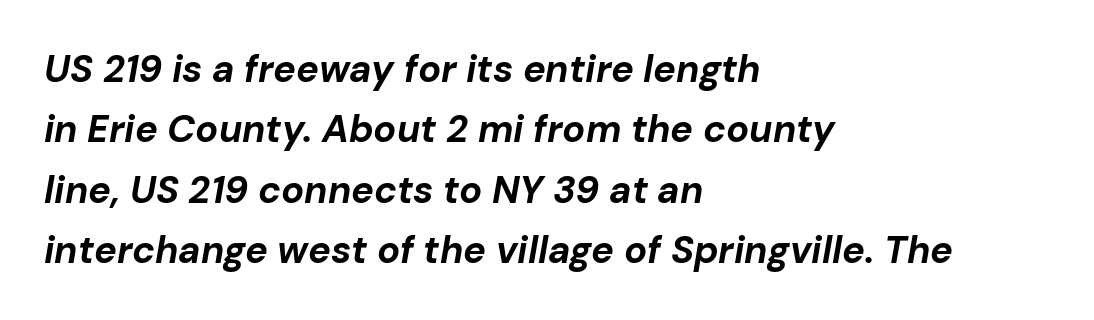
Q: Is the text bold? A: Yes.
Q: Is the text italic (slanted)? A: Yes, it leans right by about 10 degrees.
Q: Is the text underlined? A: No.
Q: How is the paragraph aligned? A: Left-aligned.
Q: Is the spacing between letters normal or unusually wide? A: Normal.
Q: Is the spacing between lines tight, normal or loose? A: Normal.
Q: Width (condensed, normal, or wide)? A: Normal.
Q: Stroke contrast? A: Low.
Q: x-height? A: Medium.
Q: Monospaced? A: No.
